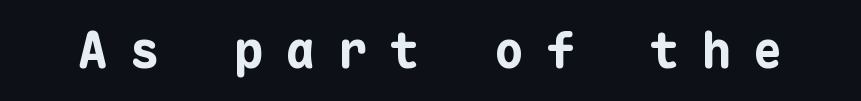
{"serif": "no", "italic": "no", "bold": "yes", "weight": "bold", "width": "normal", "stroke_contrast": "low", "x_height": "medium", "monospaced": "yes", "underline": "no", "letter_spacing": "wide", "letter_spacing_em": 0.46, "glyph_px": 49}
